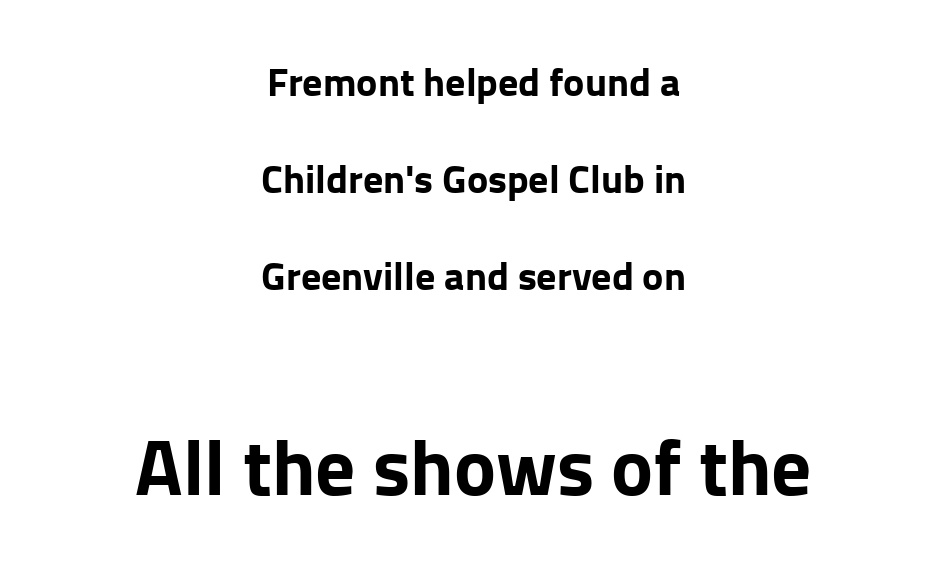
Q: Is the text bold? A: Yes.
Q: Is the text italic (slanted)? A: No, it is upright.
Q: Is the typeface a serif or a sans-serif typeface? A: Sans-serif.
Q: Is the text underlined? A: No.
Q: How is the paragraph aligned? A: Centered.
Q: Is the spacing between letters normal or unusually wide? A: Normal.
Q: Is the spacing between lines tight, normal or loose? A: Loose.
Q: Which block of text is set in a larger size, the first (top) or the second (bottom)? A: The second (bottom) one.
Q: Width (condensed, normal, or wide)? A: Normal.
Q: Stroke contrast? A: Low.
Q: x-height? A: Medium.
Q: Monospaced? A: No.
